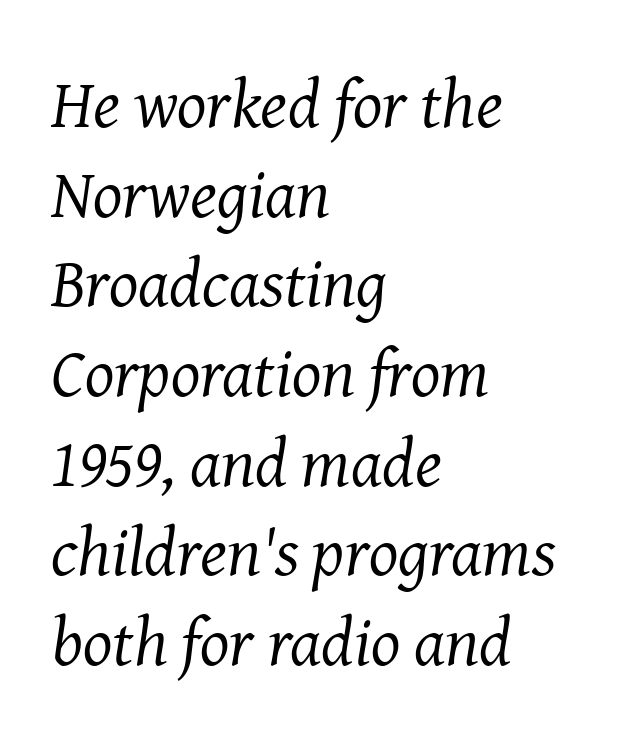
Beneath every word, the page is bare. Successive baselines arrive at the customary interval. The font sits on the lighter half of the weight spectrum, regular included. It's the slanting kind of type. This sample has the flowing, uneven cadence of proportional lettering. These lines are composed in type with serifs.
